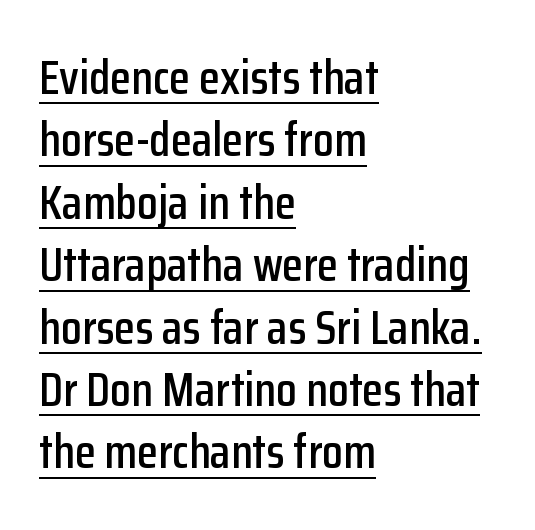
{"serif": "no", "italic": "no", "width": "condensed", "stroke_contrast": "low", "x_height": "medium", "monospaced": "no", "underline": "yes", "align": "left", "line_spacing": "normal", "line_spacing_ratio": 1.3, "letter_spacing": "normal", "letter_spacing_em": 0.0, "glyph_px": 48}
